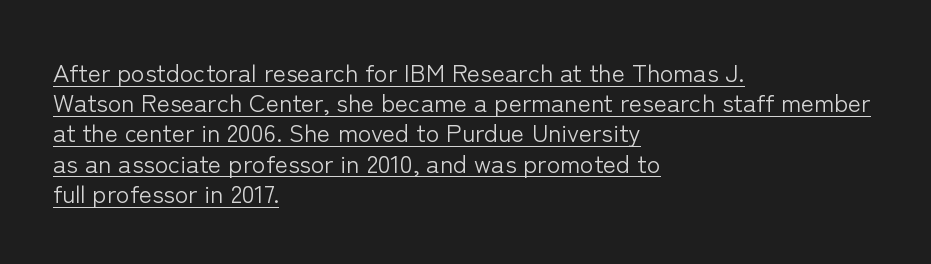
{"italic": "no", "bold": "no", "underline": "yes", "align": "left", "line_spacing_ratio": 1.21, "letter_spacing": "normal", "letter_spacing_em": 0.0, "glyph_px": 25}
